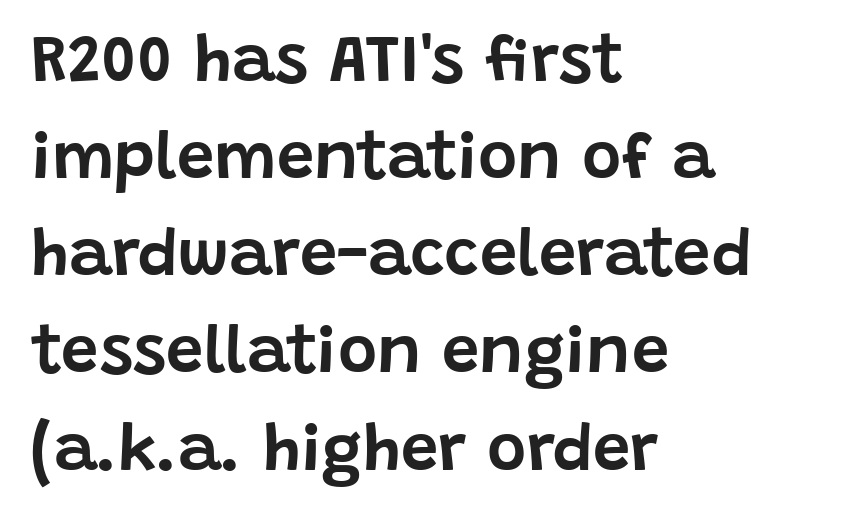
{"serif": "no", "italic": "no", "width": "normal", "stroke_contrast": "low", "x_height": "large", "monospaced": "no", "underline": "no", "align": "left", "line_spacing": "normal", "line_spacing_ratio": 1.45, "letter_spacing": "normal", "letter_spacing_em": 0.0, "glyph_px": 67}
